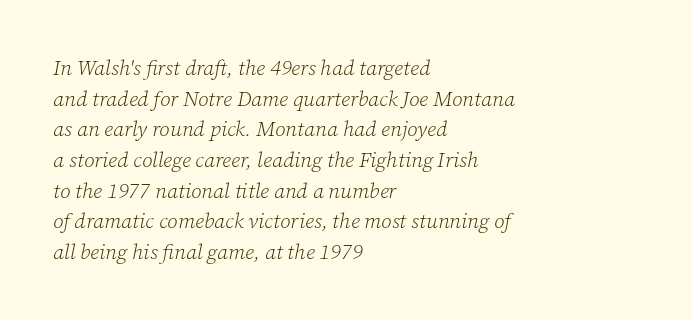
Q: Is the text bold? A: No.
Q: Is the text italic (slanted)? A: Yes, it leans right by about 12 degrees.
Q: Is the text underlined? A: No.
Q: How is the paragraph aligned? A: Left-aligned.
Q: Is the spacing between letters normal or unusually wide? A: Normal.
Q: Is the spacing between lines tight, normal or loose? A: Normal.
